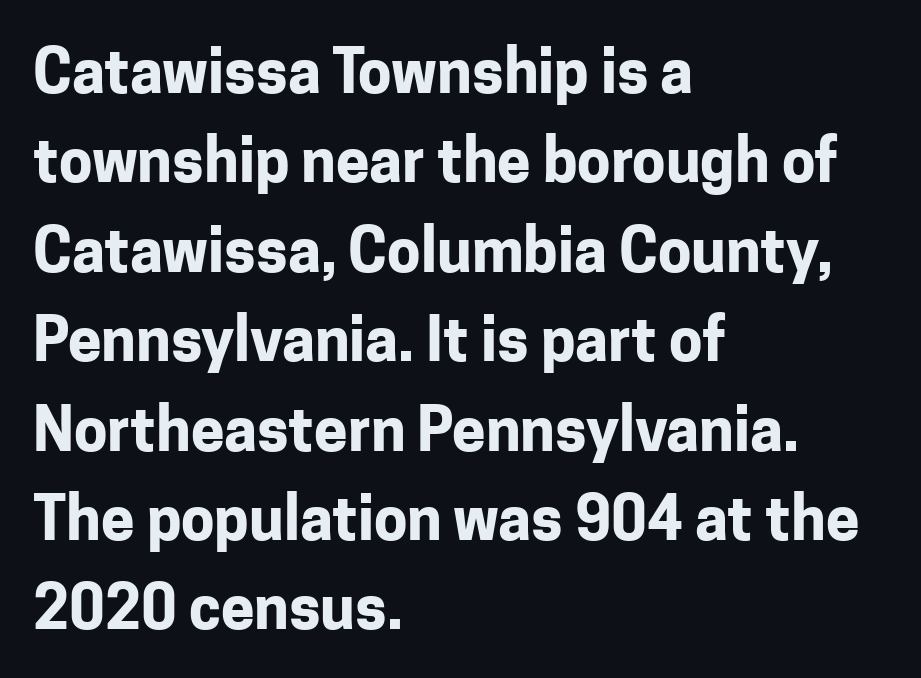
The image shows 60 px bold sans-serif type, upright; set left-aligned, normal line spacing (1.49x), normal letter spacing, not underlined; low stroke contrast and a medium x-height.
